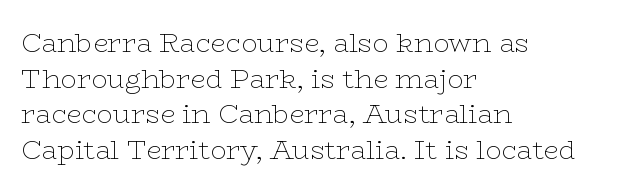
Notice how descenders clear the ascenders below comfortably — that's standard leading. Rule under the text: the space is simply empty. This rendering uses left alignment, leaving the right contour irregular. The type sits square on the baseline with zero lean. The font sits on the lighter half of the weight spectrum, regular included. The gaps between neighbouring characters are ordinary and unremarkable.
